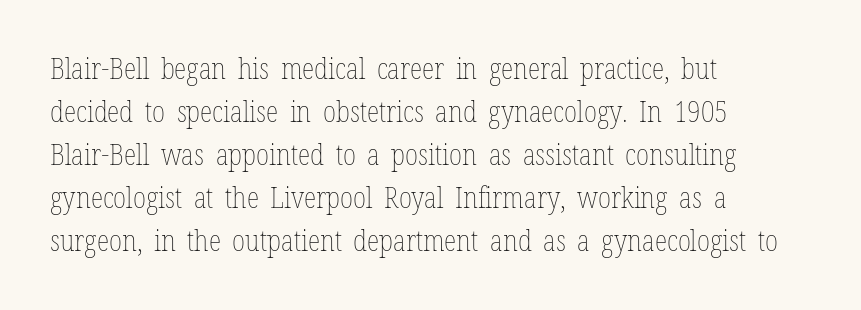
Ink coverage per letter is moderate at most. Line beginnings align vertically; line endings do not. Characters follow at the spacing the type designer built in. Unlike italic type, these characters show no tilt at all. Underline: absent.
